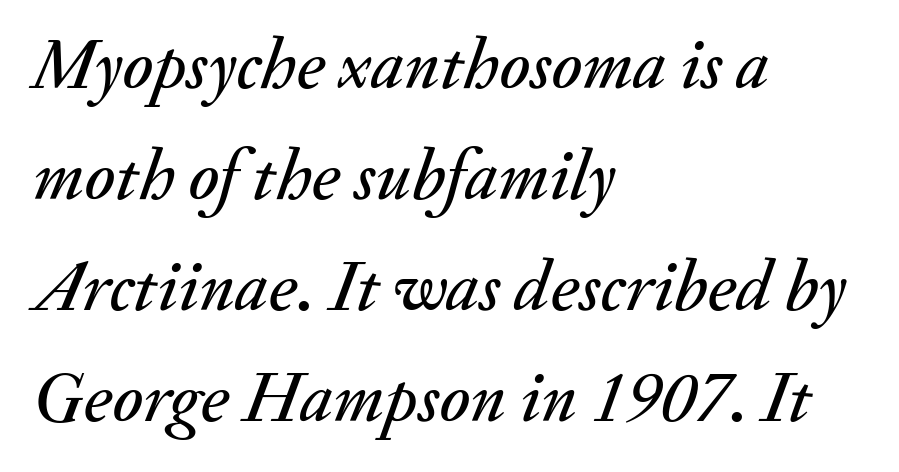
Q: Is the text italic (slanted)? A: Yes, it leans right by about 20 degrees.
Q: Is the text underlined? A: No.
Q: How is the paragraph aligned? A: Left-aligned.
Q: Is the spacing between letters normal or unusually wide? A: Normal.
Q: Is the spacing between lines tight, normal or loose? A: Normal.
Q: Width (condensed, normal, or wide)? A: Normal.
Q: Stroke contrast? A: Medium.
Q: x-height? A: Small.
Q: Monospaced? A: No.
